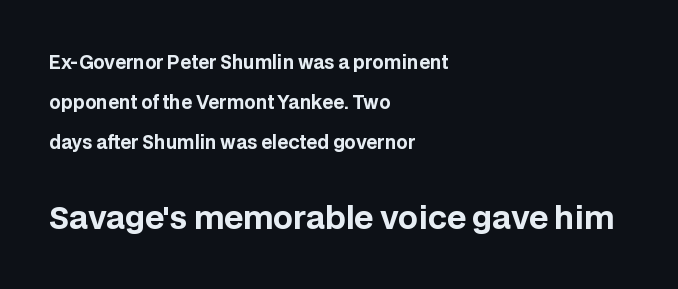
The image shows 31 px bold sans-serif type, upright; set left-aligned, loose line spacing (2.23x), normal letter spacing, not underlined; the second (bottom) block is 1.72x larger; low stroke contrast and a large x-height.
